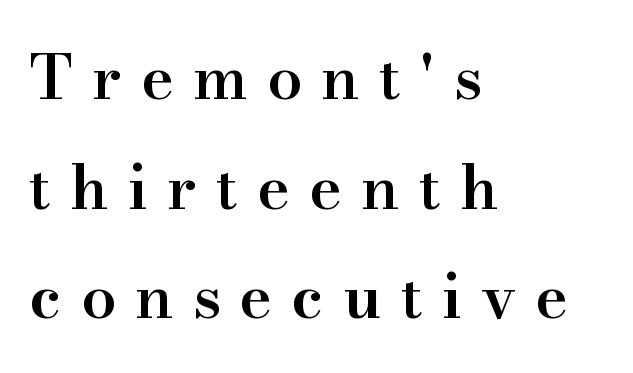
The image shows 62 px semibold serif type, upright; set left-aligned, line spacing 1.77x, unusually wide letter spacing (+0.31 em), not underlined; high stroke contrast and a small x-height.
